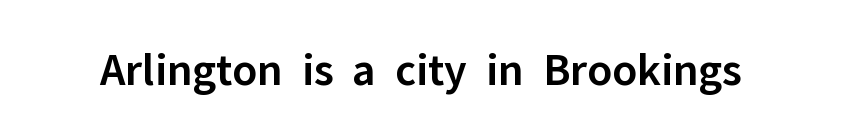
{"serif": "no", "italic": "no", "bold": "semi", "weight": "semibold", "width": "normal", "stroke_contrast": "low", "x_height": "medium", "monospaced": "no", "underline": "no", "letter_spacing": "normal", "letter_spacing_em": 0.0, "glyph_px": 47}
